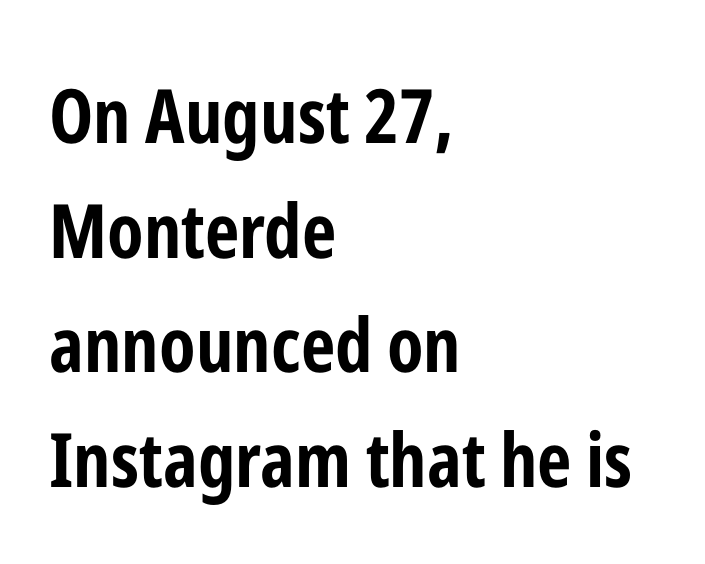
The image shows 75 px bold, condensed sans-serif type, upright; set left-aligned, normal line spacing (1.53x), normal letter spacing, not underlined; low stroke contrast and a medium x-height.
